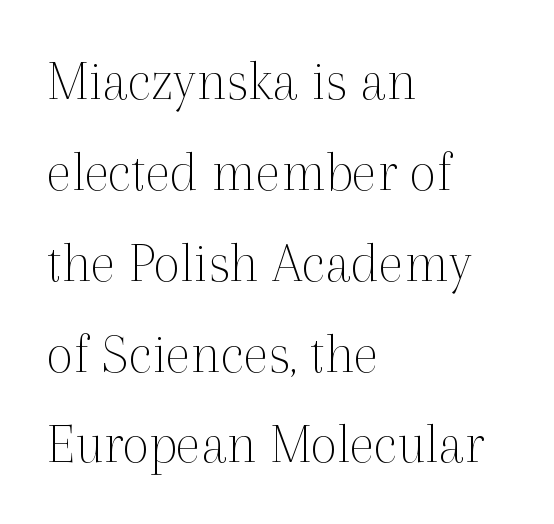
{"serif": "yes", "italic": "no", "bold": "no", "weight": "thin", "width": "normal", "x_height": "medium", "monospaced": "no", "underline": "no", "align": "left", "line_spacing": "normal", "line_spacing_ratio": 1.54, "letter_spacing": "normal", "letter_spacing_em": 0.0, "glyph_px": 59}
